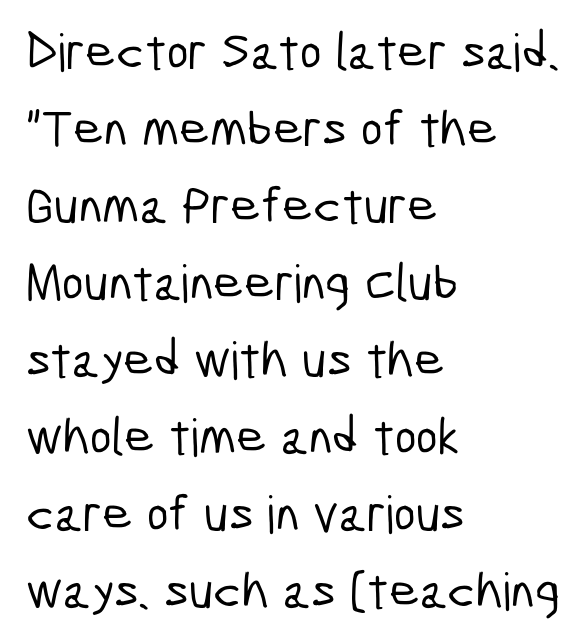
{"serif": "no", "width": "condensed", "stroke_contrast": "low", "x_height": "medium", "monospaced": "no", "underline": "no", "align": "left", "line_spacing": "normal", "line_spacing_ratio": 1.48, "letter_spacing": "normal", "letter_spacing_em": 0.0, "glyph_px": 52}
